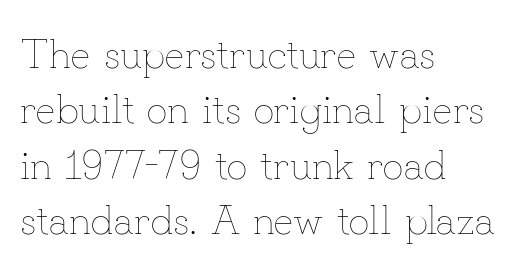
Q: Is the text bold? A: No.
Q: Is the text italic (slanted)? A: No, it is upright.
Q: Is the text underlined? A: No.
Q: How is the paragraph aligned? A: Left-aligned.
Q: Is the spacing between letters normal or unusually wide? A: Normal.
Q: Is the spacing between lines tight, normal or loose? A: Normal.
Q: Width (condensed, normal, or wide)? A: Normal.
Q: Stroke contrast? A: Low.
Q: x-height? A: Small.
Q: Monospaced? A: No.
